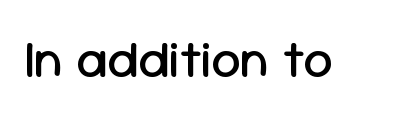
{"serif": "no", "italic": "no", "bold": "no", "weight": "regular", "width": "normal", "stroke_contrast": "low", "x_height": "medium", "monospaced": "no", "underline": "no", "letter_spacing": "normal", "letter_spacing_em": 0.0, "glyph_px": 52}
